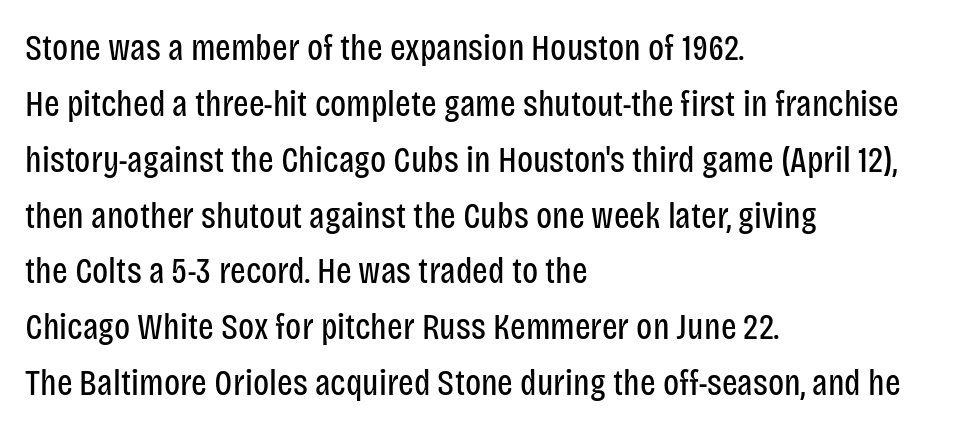
Q: Is the text bold? A: No.
Q: Is the text italic (slanted)? A: No, it is upright.
Q: Is the typeface a serif or a sans-serif typeface? A: Sans-serif.
Q: Is the text underlined? A: No.
Q: How is the paragraph aligned? A: Left-aligned.
Q: Is the spacing between letters normal or unusually wide? A: Normal.
Q: Is the spacing between lines tight, normal or loose? A: Normal.
Q: Width (condensed, normal, or wide)? A: Condensed.
Q: Stroke contrast? A: Low.
Q: x-height? A: Large.
Q: Monospaced? A: No.
